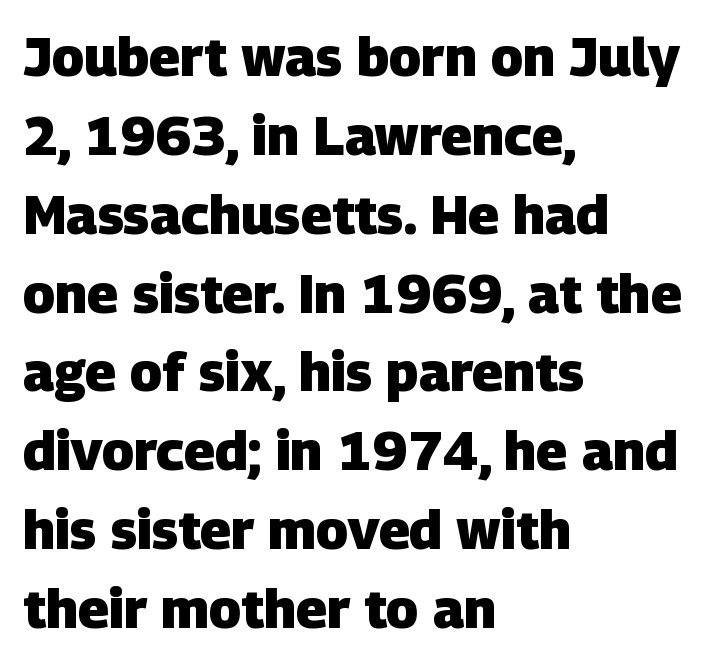
The image shows 54 px heavy sans-serif type; set left-aligned, normal line spacing (1.46x), normal letter spacing, not underlined; low stroke contrast and a large x-height.
